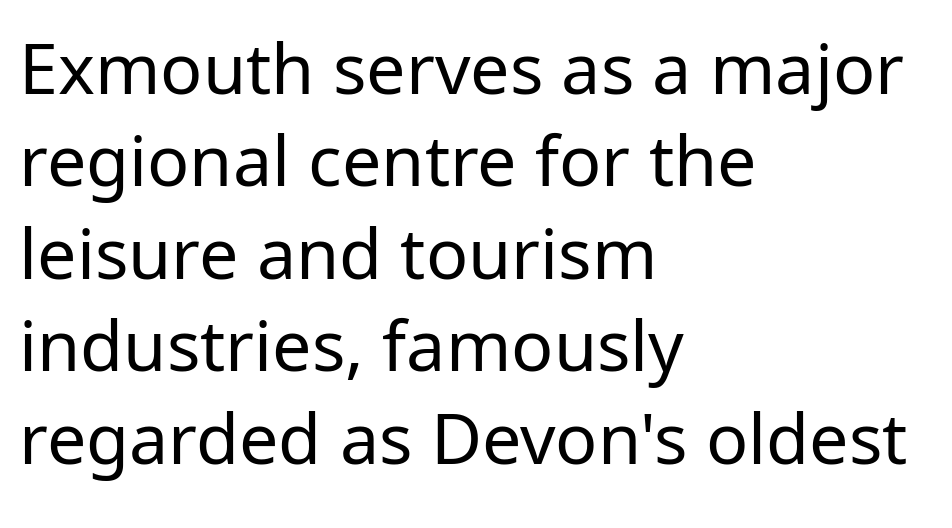
Q: Is the text bold? A: No.
Q: Is the text italic (slanted)? A: No, it is upright.
Q: Is the typeface a serif or a sans-serif typeface? A: Sans-serif.
Q: Is the text underlined? A: No.
Q: How is the paragraph aligned? A: Left-aligned.
Q: Is the spacing between letters normal or unusually wide? A: Normal.
Q: Is the spacing between lines tight, normal or loose? A: Normal.
Q: Width (condensed, normal, or wide)? A: Normal.
Q: Stroke contrast? A: Low.
Q: x-height? A: Medium.
Q: Monospaced? A: No.
